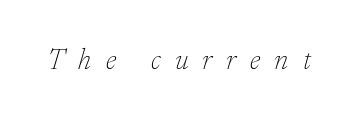
{"serif": "yes", "italic": "yes", "lean": "right", "slant_degrees": 17, "bold": "no", "weight": "thin", "width": "normal", "stroke_contrast": "low", "x_height": "small", "monospaced": "no", "underline": "no", "letter_spacing": "wide", "letter_spacing_em": 0.49, "glyph_px": 29}
